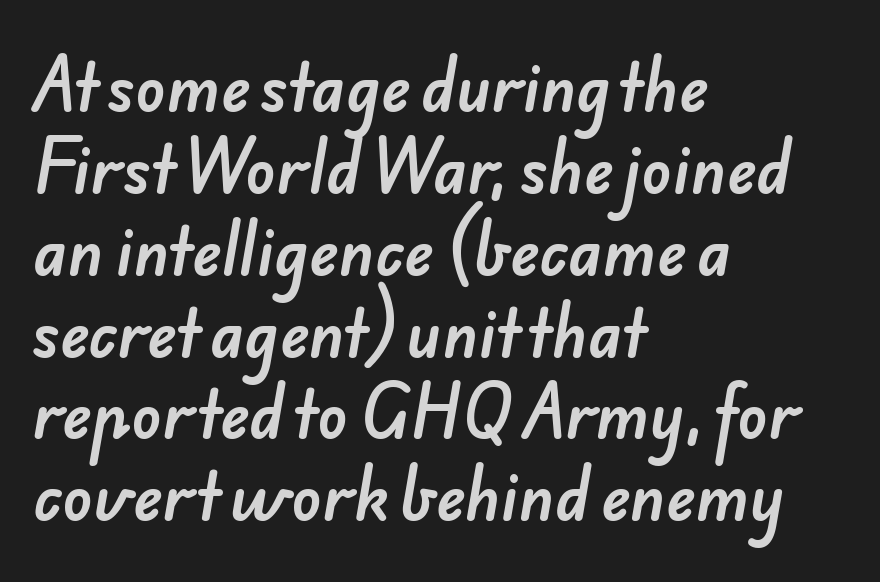
{"serif": "no", "width": "normal", "stroke_contrast": "low", "x_height": "small", "monospaced": "no", "underline": "no", "align": "left", "line_spacing": "normal", "line_spacing_ratio": 1.32, "letter_spacing": "normal", "letter_spacing_em": 0.0, "glyph_px": 62}
